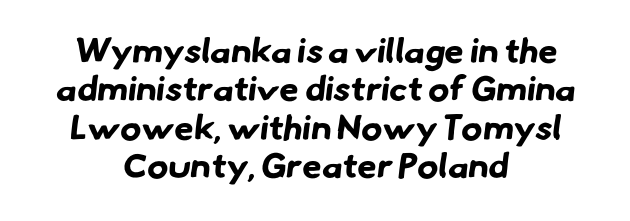
The image shows 35 px bold sans-serif type; set centered, tight line spacing (1.1x), normal letter spacing, not underlined; low stroke contrast and a small x-height.
